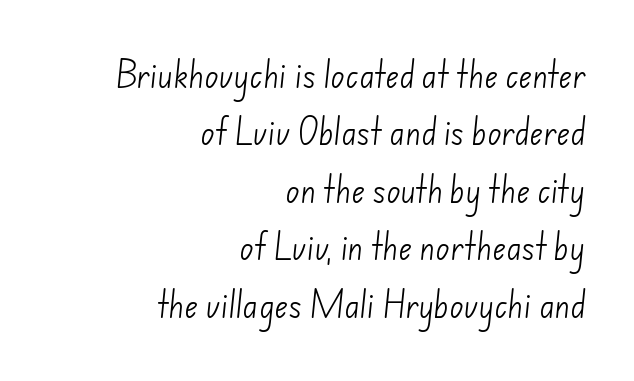
Q: Is the text bold? A: No.
Q: Is the typeface a serif or a sans-serif typeface? A: Sans-serif.
Q: Is the text underlined? A: No.
Q: How is the paragraph aligned? A: Right-aligned.
Q: Is the spacing between letters normal or unusually wide? A: Normal.
Q: Is the spacing between lines tight, normal or loose? A: Loose.
Q: Width (condensed, normal, or wide)? A: Normal.
Q: Stroke contrast? A: Low.
Q: x-height? A: Small.
Q: Monospaced? A: No.
